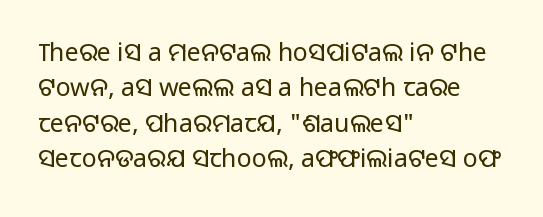
Plain, unruled lines of type. Is the type heavy? It reads as light-to-regular instead. Interline gaps are of average width in this sample. In terms of posture, this sample is upright. These lines are set flush left with a ragged right edge. Nothing unusual about the tracking: characters are spaced as the font intends.
